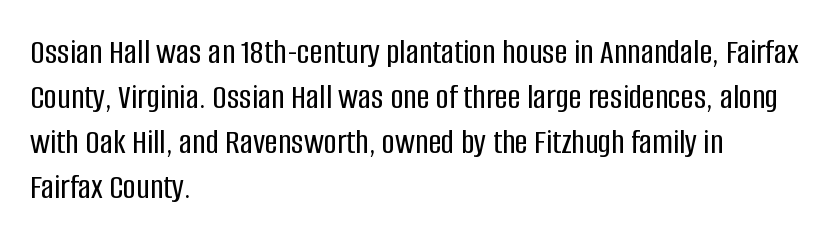
The image shows 36 px condensed sans-serif type, upright; set left-aligned, normal line spacing (1.25x), normal letter spacing, not underlined; low stroke contrast and a large x-height.
